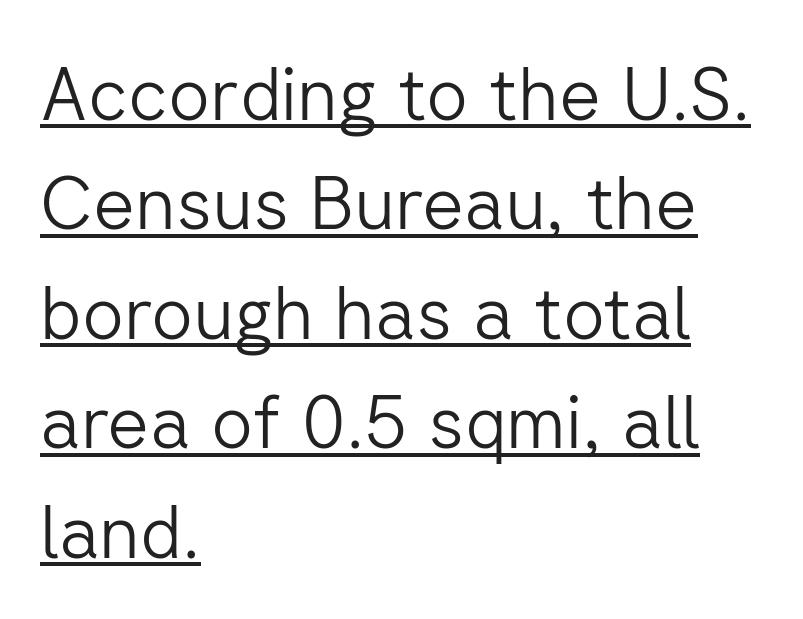
Q: Is the text bold? A: No.
Q: Is the text italic (slanted)? A: No, it is upright.
Q: Is the typeface a serif or a sans-serif typeface? A: Sans-serif.
Q: Is the text underlined? A: Yes.
Q: How is the paragraph aligned? A: Left-aligned.
Q: Is the spacing between letters normal or unusually wide? A: Normal.
Q: Is the spacing between lines tight, normal or loose? A: Normal.
Q: Width (condensed, normal, or wide)? A: Normal.
Q: Stroke contrast? A: Low.
Q: x-height? A: Medium.
Q: Monospaced? A: No.
